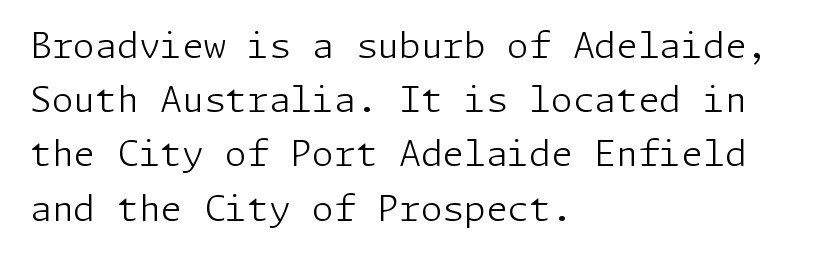
Q: Is the text bold? A: No.
Q: Is the text italic (slanted)? A: No, it is upright.
Q: Is the typeface a serif or a sans-serif typeface? A: Sans-serif.
Q: Is the text underlined? A: No.
Q: How is the paragraph aligned? A: Left-aligned.
Q: Is the spacing between letters normal or unusually wide? A: Normal.
Q: Is the spacing between lines tight, normal or loose? A: Normal.
Q: Width (condensed, normal, or wide)? A: Normal.
Q: Stroke contrast? A: Low.
Q: x-height? A: Medium.
